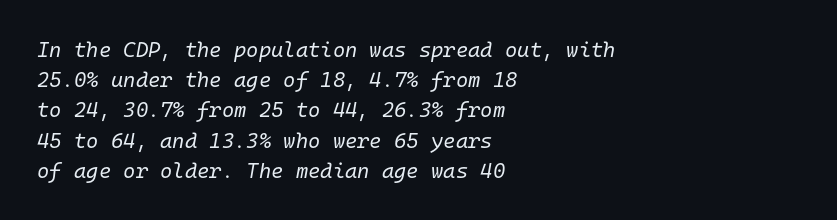
{"italic": "yes", "lean": "right", "slant_degrees": 10, "bold": "no", "underline": "no", "align": "left", "line_spacing": "normal", "line_spacing_ratio": 1.44, "letter_spacing": "normal", "letter_spacing_em": 0.0, "glyph_px": 21}
